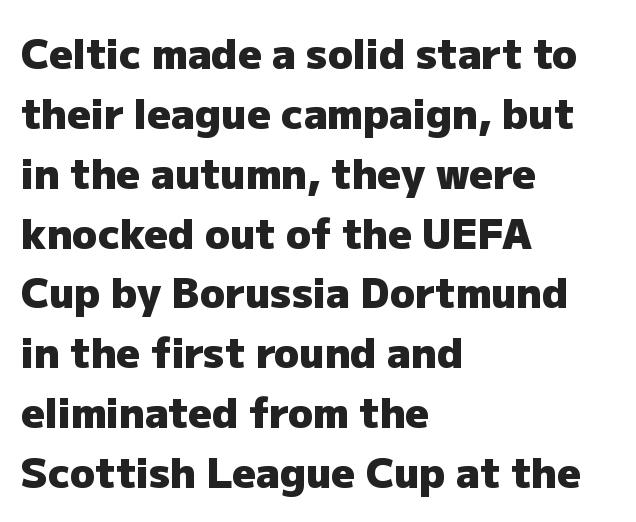
{"serif": "no", "italic": "no", "bold": "yes", "weight": "heavy", "width": "normal", "stroke_contrast": "low", "x_height": "medium", "monospaced": "no", "underline": "no", "align": "left", "line_spacing": "normal", "line_spacing_ratio": 1.46, "letter_spacing": "normal", "letter_spacing_em": 0.0, "glyph_px": 41}
